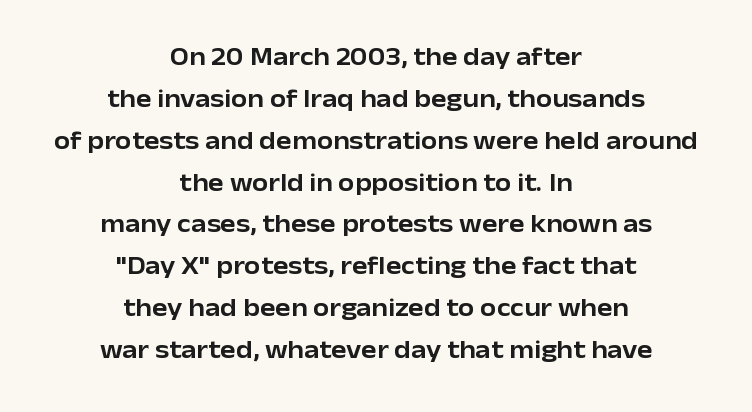
The image shows 26 px text type, upright; set centered, normal line spacing (1.61x), normal letter spacing, not underlined.
